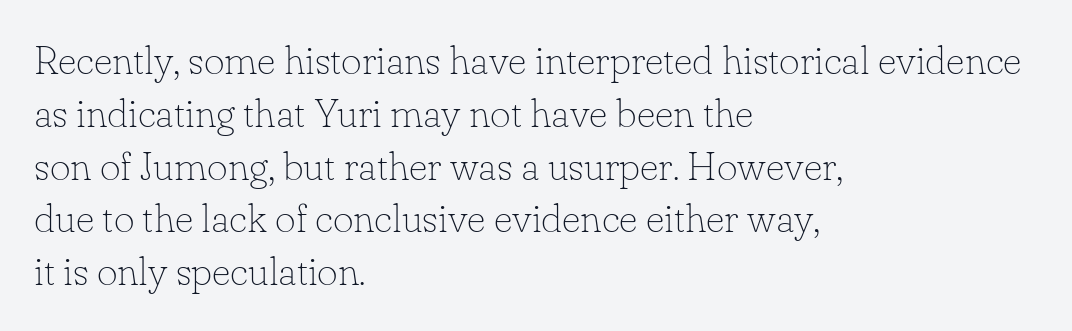
The specimen omits any rule beneath the text block's lines. Vertically, the passage feels balanced, rows spaced as you'd expect. A classic flush-left, rag-right setting is used for this passage. Nothing unusual about the tracking: characters are spaced as the font intends. Rendered with straight, roman letterforms.
